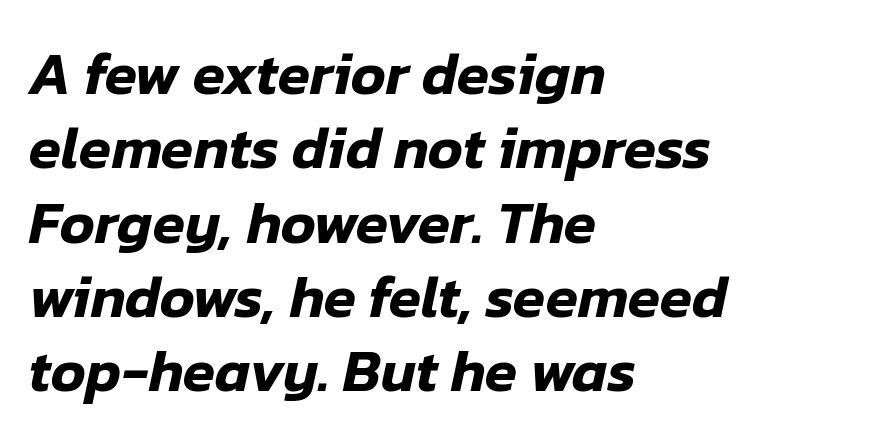
Q: Is the text italic (slanted)? A: Yes, it leans right by about 12 degrees.
Q: Is the text underlined? A: No.
Q: How is the paragraph aligned? A: Left-aligned.
Q: Is the spacing between letters normal or unusually wide? A: Normal.
Q: Is the spacing between lines tight, normal or loose? A: Normal.
Q: Width (condensed, normal, or wide)? A: Normal.
Q: Stroke contrast? A: Low.
Q: x-height? A: Medium.
Q: Monospaced? A: No.
